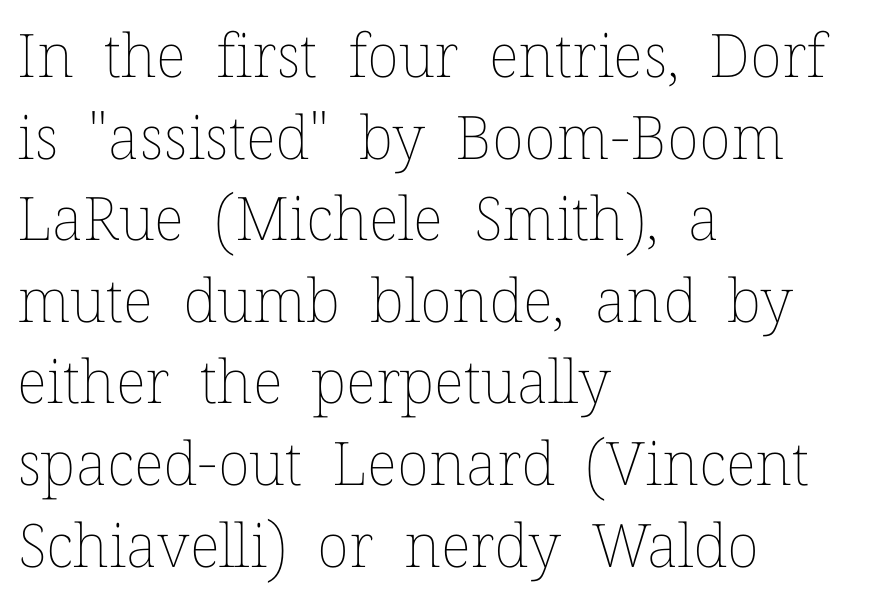
Q: Is the text bold? A: No.
Q: Is the text italic (slanted)? A: No, it is upright.
Q: Is the text underlined? A: No.
Q: How is the paragraph aligned? A: Left-aligned.
Q: Is the spacing between letters normal or unusually wide? A: Normal.
Q: Is the spacing between lines tight, normal or loose? A: Normal.
Q: Width (condensed, normal, or wide)? A: Normal.
Q: Stroke contrast? A: Low.
Q: x-height? A: Medium.
Q: Monospaced? A: No.
